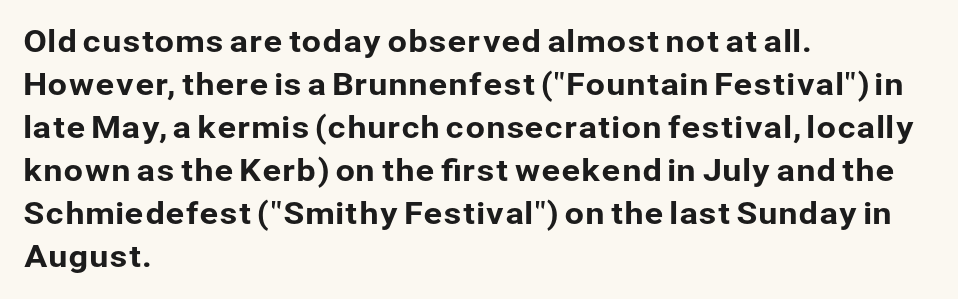
Q: Is the text italic (slanted)? A: No, it is upright.
Q: Is the typeface a serif or a sans-serif typeface? A: Sans-serif.
Q: Is the text underlined? A: No.
Q: How is the paragraph aligned? A: Left-aligned.
Q: Is the spacing between letters normal or unusually wide? A: Normal.
Q: Is the spacing between lines tight, normal or loose? A: Normal.
Q: Width (condensed, normal, or wide)? A: Normal.
Q: Stroke contrast? A: Low.
Q: x-height? A: Medium.
Q: Monospaced? A: No.
